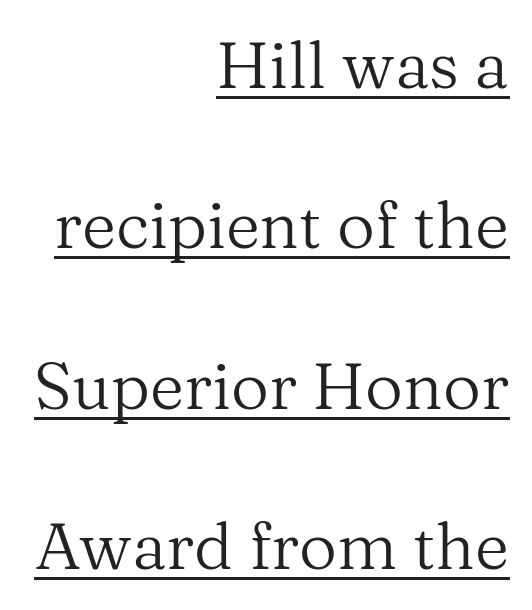
The image shows 66 px regular-weight serif type, upright; set right-aligned, loose line spacing (2.43x), normal letter spacing, underlined; medium stroke contrast and a medium x-height.
